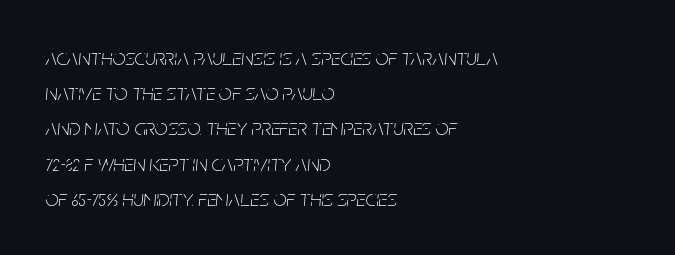
{"italic": "yes", "lean": "right", "slant_degrees": 5, "bold": "no", "underline": "no", "align": "left", "line_spacing": "normal", "line_spacing_ratio": 1.53, "letter_spacing": "normal", "letter_spacing_em": 0.0, "glyph_px": 23}
